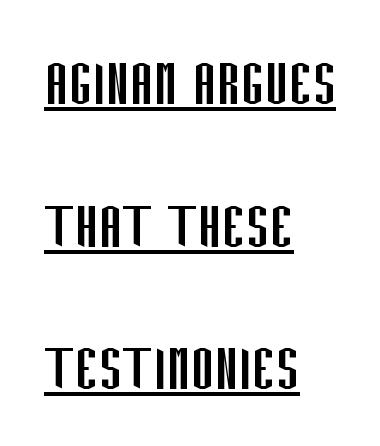
Q: Is the text bold? A: No.
Q: Is the text italic (slanted)? A: No, it is upright.
Q: Is the typeface a serif or a sans-serif typeface? A: Sans-serif.
Q: Is the text underlined? A: Yes.
Q: How is the paragraph aligned? A: Left-aligned.
Q: Is the spacing between letters normal or unusually wide? A: Normal.
Q: Is the spacing between lines tight, normal or loose? A: Loose.
Q: Width (condensed, normal, or wide)? A: Condensed.
Q: Stroke contrast? A: Low.
Q: x-height? A: Large.
Q: Monospaced? A: No.
